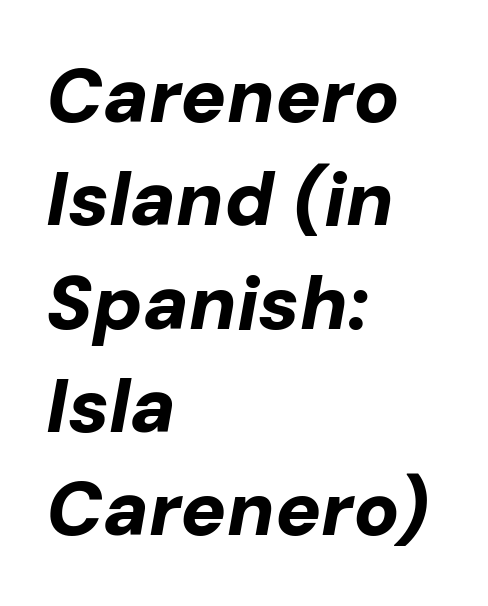
Default kerning and tracking; the words read as compact shapes. Check the space under the baseline: it is left empty. The face used here is proportionally spaced, like ordinary book or web type. When letters slant like this, we call the style italic.
